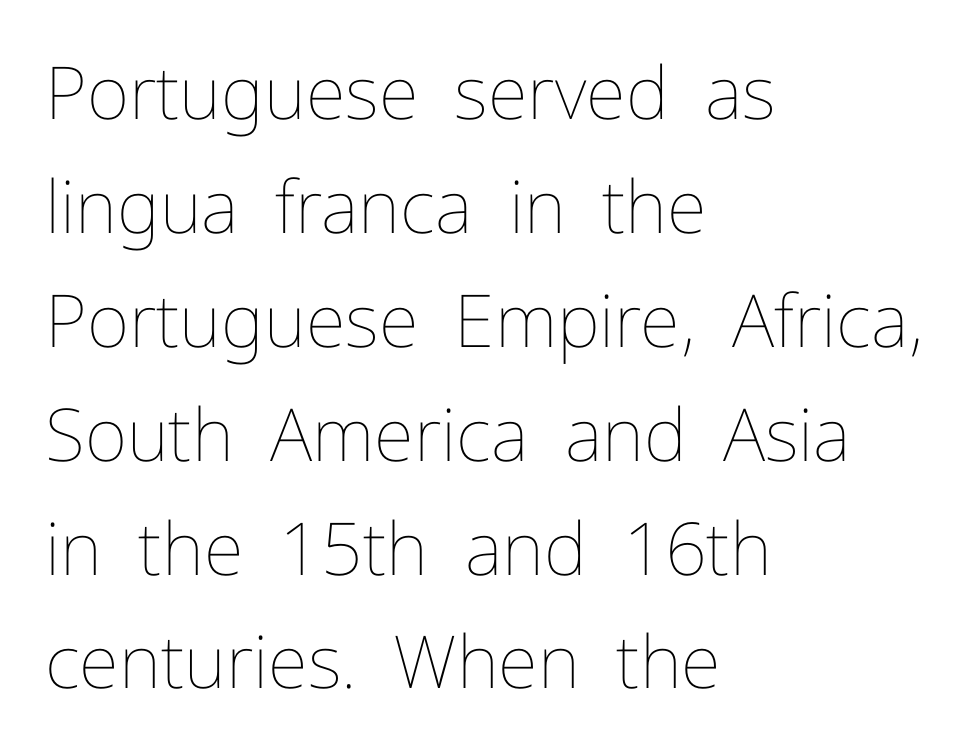
{"italic": "no", "bold": "no", "weight": "thin", "width": "normal", "stroke_contrast": "low", "x_height": "medium", "monospaced": "no", "underline": "no", "align": "left", "line_spacing": "normal", "line_spacing_ratio": 1.56, "letter_spacing": "normal", "letter_spacing_em": 0.0, "glyph_px": 73}
